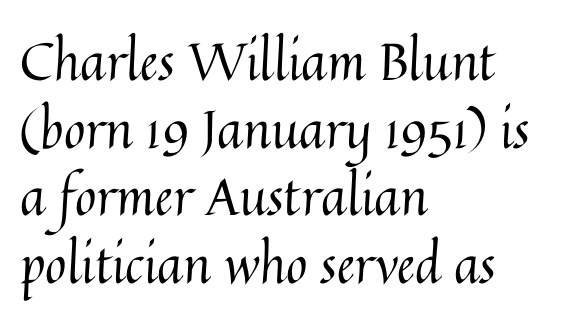
{"bold": "no", "weight": "regular", "width": "normal", "stroke_contrast": "medium", "x_height": "medium", "monospaced": "no", "underline": "no", "align": "left", "line_spacing": "normal", "line_spacing_ratio": 1.3, "letter_spacing": "normal", "letter_spacing_em": 0.0, "glyph_px": 52}
